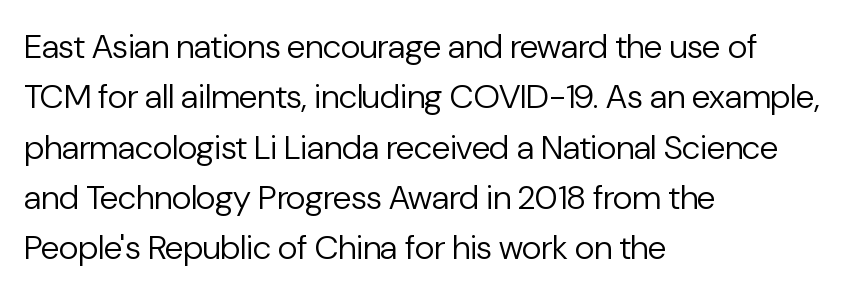
How would I describe the line gaps? Plain and ordinary. The string is rendered with underlining switched off. These lines are set flush left with a ragged right edge. How are the letters spaced? Ordinarily, with no added tracking. The font's upright variant was chosen for this text. The rendering uses natural spacing where letterforms have individual widths.
